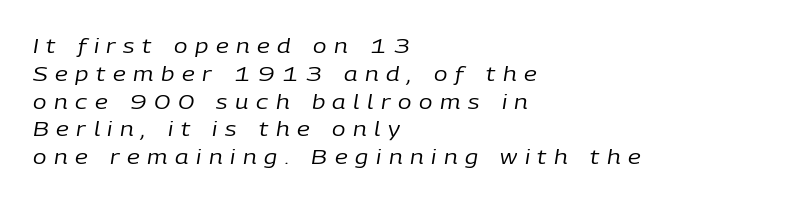
Q: Is the text bold? A: No.
Q: Is the text italic (slanted)? A: Yes, it leans right by about 9 degrees.
Q: Is the text underlined? A: No.
Q: How is the paragraph aligned? A: Left-aligned.
Q: Is the spacing between letters normal or unusually wide? A: Unusually wide.
Q: Is the spacing between lines tight, normal or loose? A: Normal.
